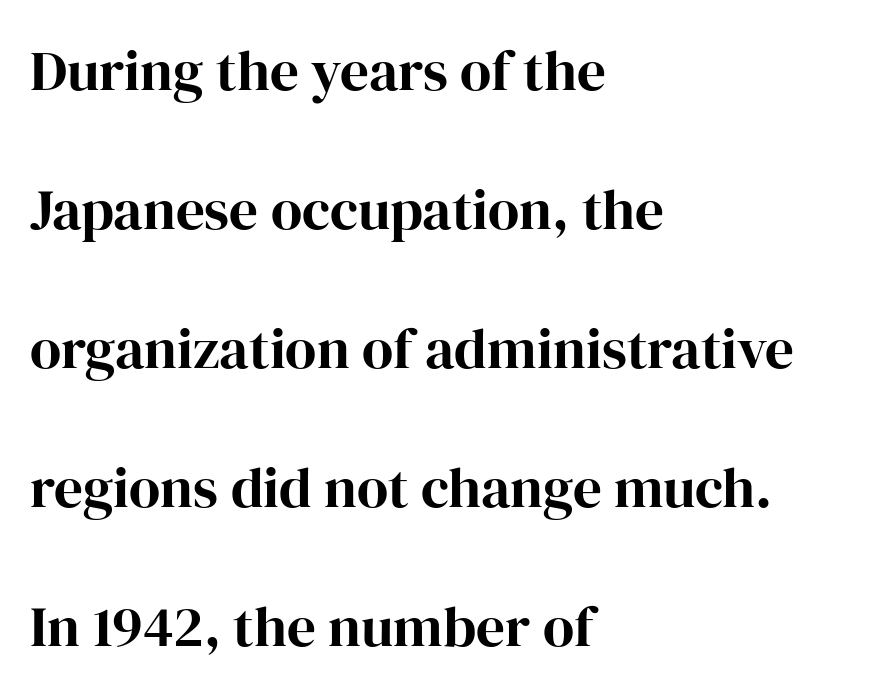
{"serif": "yes", "italic": "no", "bold": "yes", "weight": "bold", "width": "normal", "stroke_contrast": "high", "x_height": "medium", "monospaced": "no", "underline": "no", "align": "left", "line_spacing": "loose", "line_spacing_ratio": 2.44, "letter_spacing": "normal", "letter_spacing_em": 0.0, "glyph_px": 57}
